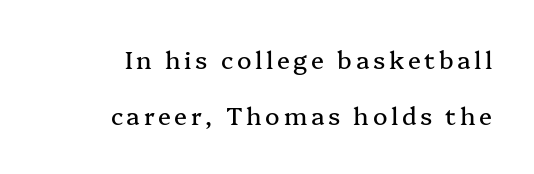
The compositor pushed each line to the right boundary. Beneath every word, the page is bare. Nope, not italic — everything's standing straight. Vertically, the passage feels expansive, rows floating well apart.
